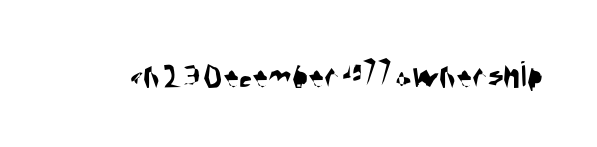
Q: Is the typeface a serif or a sans-serif typeface? A: Sans-serif.
Q: Is the text underlined? A: No.
Q: Is the spacing between letters normal or unusually wide? A: Normal.
Q: Width (condensed, normal, or wide)? A: Condensed.
Q: Stroke contrast? A: Medium.
Q: x-height? A: Large.
Q: Monospaced? A: No.
